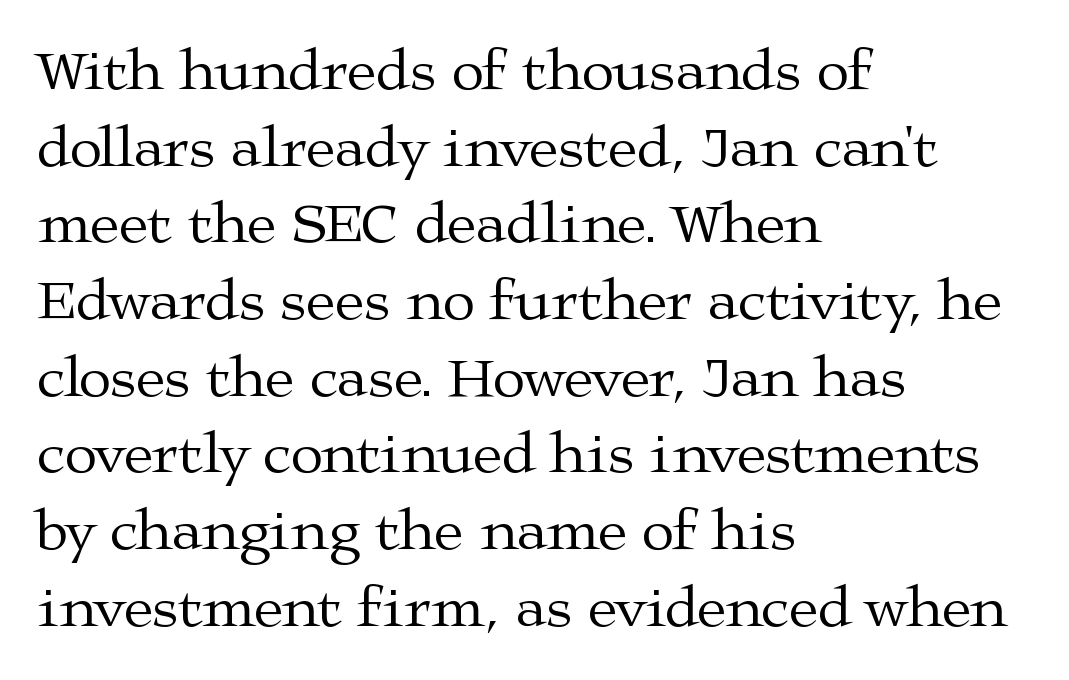
{"serif": "yes", "italic": "no", "bold": "no", "weight": "regular", "width": "wide", "stroke_contrast": "medium", "x_height": "medium", "monospaced": "no", "underline": "no", "align": "left", "line_spacing": "normal", "line_spacing_ratio": 1.3, "letter_spacing": "normal", "letter_spacing_em": 0.0, "glyph_px": 59}
